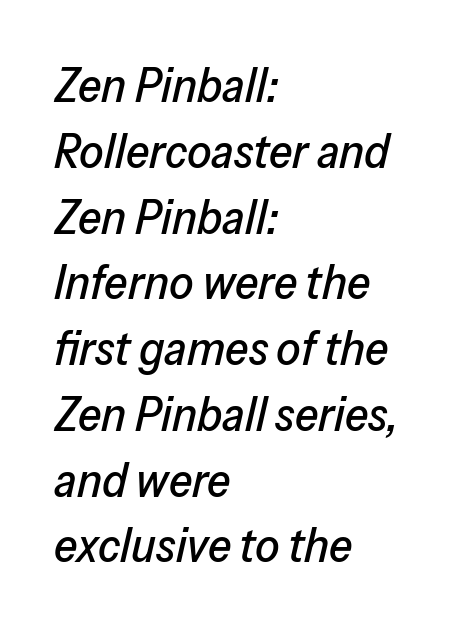
The image shows 48 px text type, italic (leaning right); set left-aligned, normal line spacing (1.37x), normal letter spacing, not underlined; low stroke contrast and a medium x-height.
